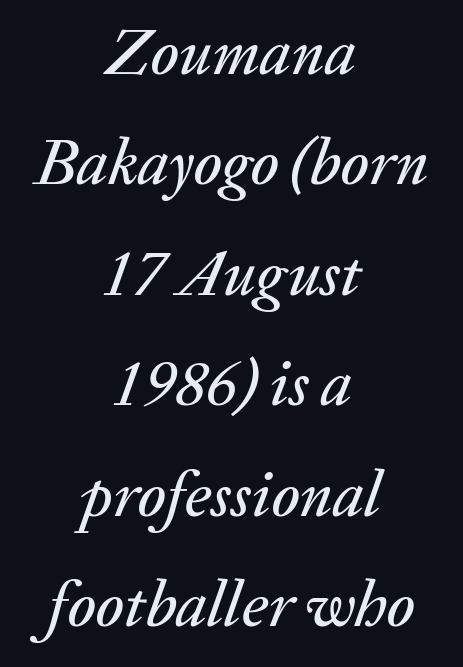
Q: Is the text italic (slanted)? A: Yes, it leans right by about 20 degrees.
Q: Is the text underlined? A: No.
Q: How is the paragraph aligned? A: Centered.
Q: Is the spacing between letters normal or unusually wide? A: Normal.
Q: Is the spacing between lines tight, normal or loose? A: Normal.
Q: Width (condensed, normal, or wide)? A: Normal.
Q: Stroke contrast? A: Medium.
Q: x-height? A: Medium.
Q: Monospaced? A: No.
